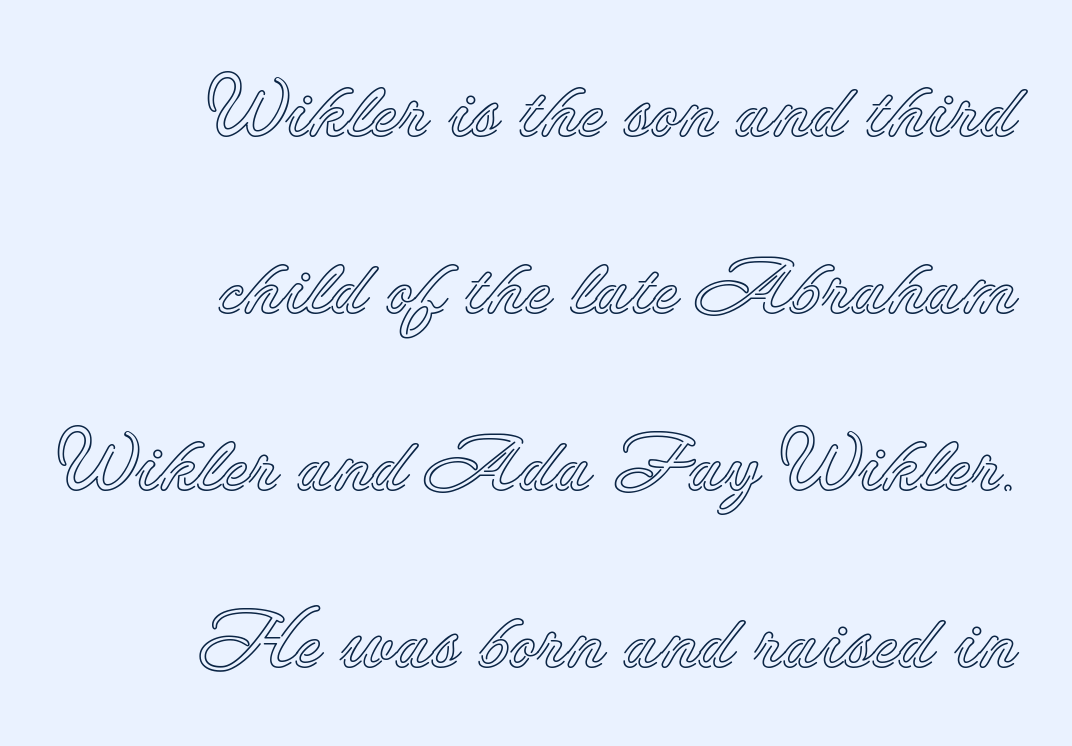
Widely set lines give the paragraph a tall, airy silhouette. Look at the tracking — it's just the regular setting, nothing added. The zone under the glyphs is completely vacant. Does the copy run flush right? Yes — the right margin is perfectly even.
